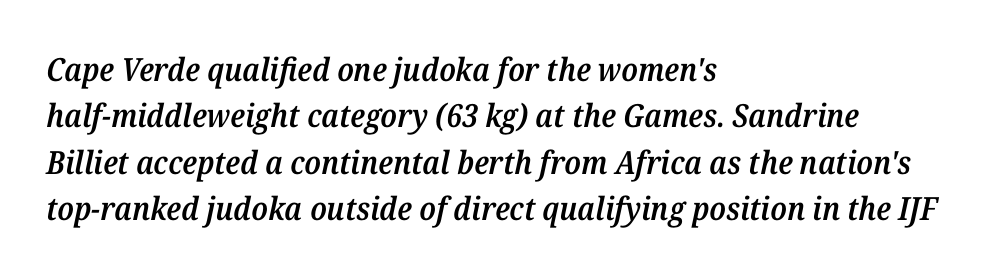
The image shows 32 px semibold serif type, italic (leaning right); set left-aligned, normal line spacing (1.45x), normal letter spacing, not underlined; medium stroke contrast and a medium x-height.
